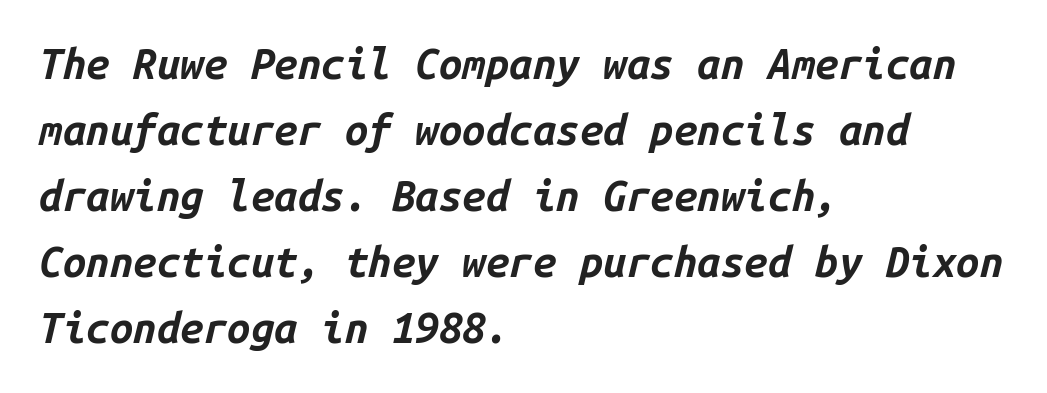
Q: Is the text bold? A: Yes.
Q: Is the text italic (slanted)? A: Yes, it leans right by about 14 degrees.
Q: Is the text underlined? A: No.
Q: How is the paragraph aligned? A: Left-aligned.
Q: Is the spacing between letters normal or unusually wide? A: Normal.
Q: Is the spacing between lines tight, normal or loose? A: Normal.
Q: Width (condensed, normal, or wide)? A: Normal.
Q: Stroke contrast? A: Low.
Q: x-height? A: Medium.
Q: Monospaced? A: Yes.
